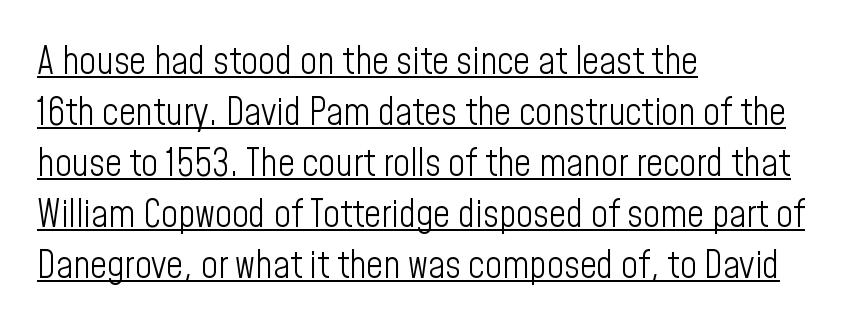
Q: Is the text bold? A: No.
Q: Is the text italic (slanted)? A: No, it is upright.
Q: Is the typeface a serif or a sans-serif typeface? A: Sans-serif.
Q: Is the text underlined? A: Yes.
Q: How is the paragraph aligned? A: Left-aligned.
Q: Is the spacing between letters normal or unusually wide? A: Normal.
Q: Is the spacing between lines tight, normal or loose? A: Normal.
Q: Width (condensed, normal, or wide)? A: Condensed.
Q: Stroke contrast? A: Low.
Q: x-height? A: Medium.
Q: Monospaced? A: No.
